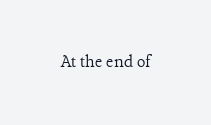
{"italic": "no", "bold": "no", "underline": "no", "letter_spacing": "normal", "letter_spacing_em": 0.0, "glyph_px": 20}
